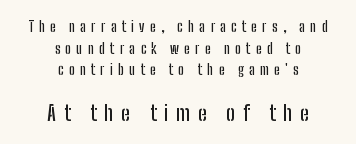
{"italic": "no", "underline": "no", "align": "center", "line_spacing": "normal", "line_spacing_ratio": 1.55, "letter_spacing": "wide", "letter_spacing_em": 0.37, "larger_block": "second", "size_ratio": 1.5, "glyph_px": 21}
